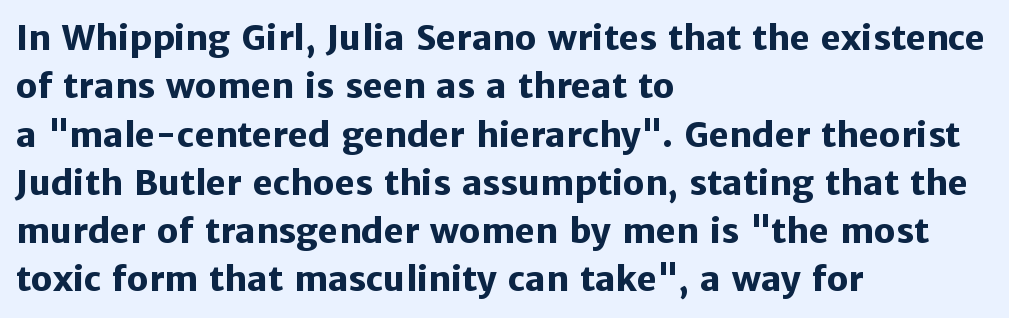
{"serif": "no", "italic": "no", "bold": "yes", "weight": "heavy", "width": "normal", "stroke_contrast": "low", "x_height": "medium", "monospaced": "no", "underline": "no", "align": "left", "line_spacing": "normal", "line_spacing_ratio": 1.42, "letter_spacing": "normal", "letter_spacing_em": 0.0, "glyph_px": 34}
